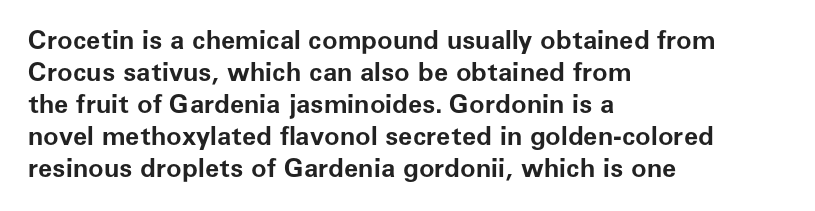
Q: Is the text bold? A: Yes.
Q: Is the text italic (slanted)? A: No, it is upright.
Q: Is the text underlined? A: No.
Q: How is the paragraph aligned? A: Left-aligned.
Q: Is the spacing between letters normal or unusually wide? A: Normal.
